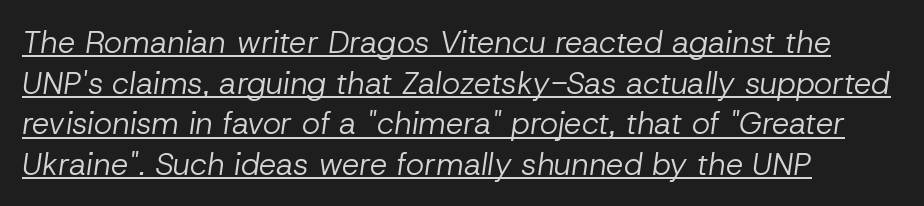
The image shows 31 px regular-weight type, italic (leaning right); set left-aligned, normal line spacing (1.31x), normal letter spacing, underlined; low stroke contrast and a medium x-height.
